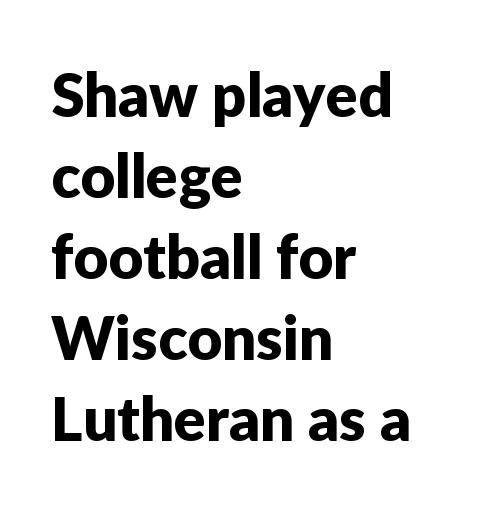
Reading down the block, your eye returns to a fixed left position each line. This sample has the flowing, uneven cadence of proportional lettering. Italic? Not at all — the glyphs are vertical. The glyphs in this specimen are sans serif.
